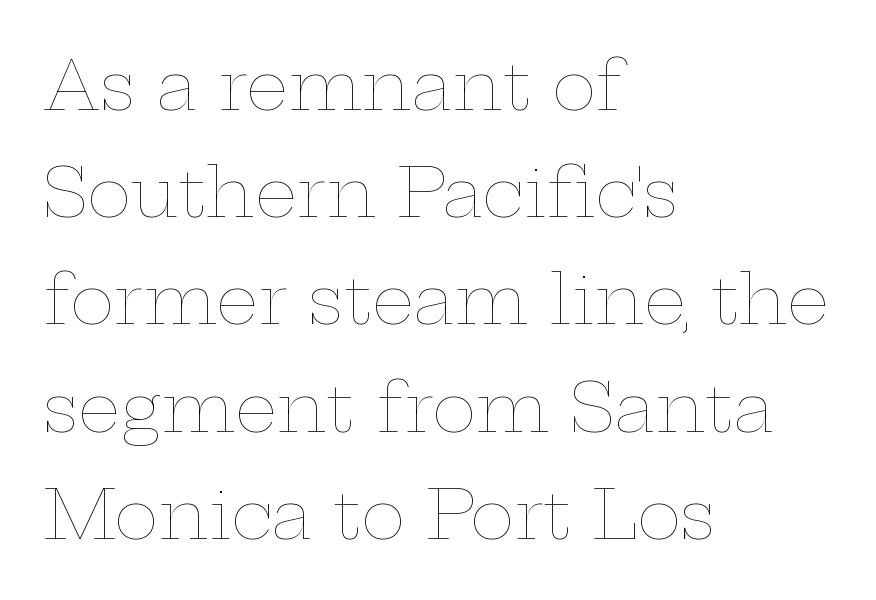
Q: Is the text bold? A: No.
Q: Is the text italic (slanted)? A: No, it is upright.
Q: Is the text underlined? A: No.
Q: How is the paragraph aligned? A: Left-aligned.
Q: Is the spacing between letters normal or unusually wide? A: Normal.
Q: Is the spacing between lines tight, normal or loose? A: Normal.
Q: Width (condensed, normal, or wide)? A: Wide.
Q: Stroke contrast? A: Low.
Q: x-height? A: Medium.
Q: Monospaced? A: No.
